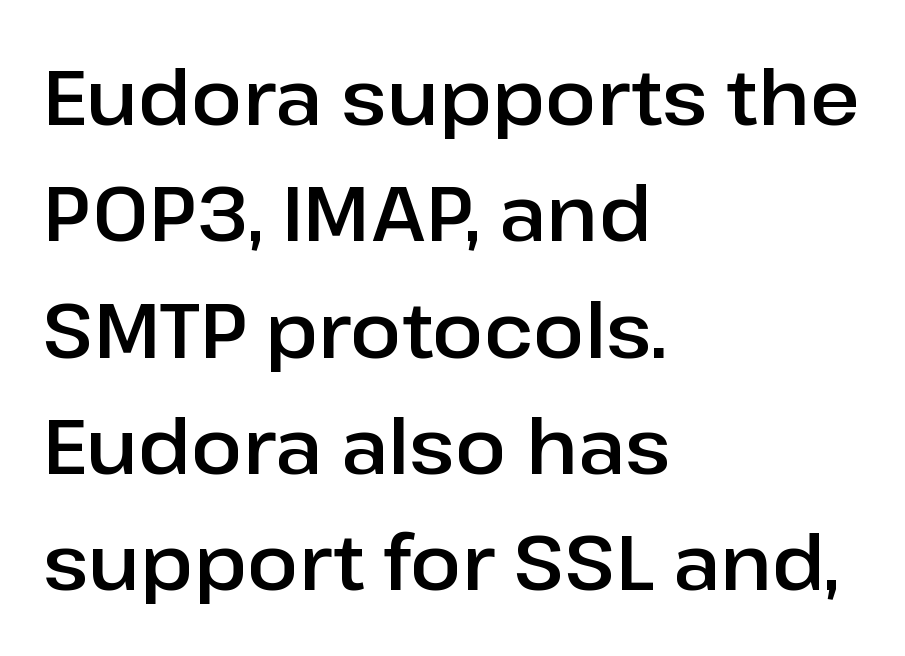
Q: Is the text italic (slanted)? A: No, it is upright.
Q: Is the typeface a serif or a sans-serif typeface? A: Sans-serif.
Q: Is the text underlined? A: No.
Q: How is the paragraph aligned? A: Left-aligned.
Q: Is the spacing between letters normal or unusually wide? A: Normal.
Q: Is the spacing between lines tight, normal or loose? A: Normal.
Q: Width (condensed, normal, or wide)? A: Normal.
Q: Stroke contrast? A: Low.
Q: x-height? A: Medium.
Q: Monospaced? A: No.
